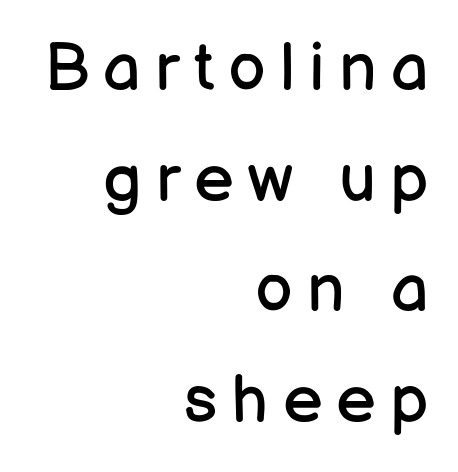
{"serif": "no", "italic": "no", "bold": "no", "weight": "regular", "width": "normal", "stroke_contrast": "low", "x_height": "medium", "monospaced": "no", "underline": "no", "align": "right", "line_spacing": "normal", "line_spacing_ratio": 1.65, "letter_spacing": "wide", "letter_spacing_em": 0.21, "glyph_px": 67}
